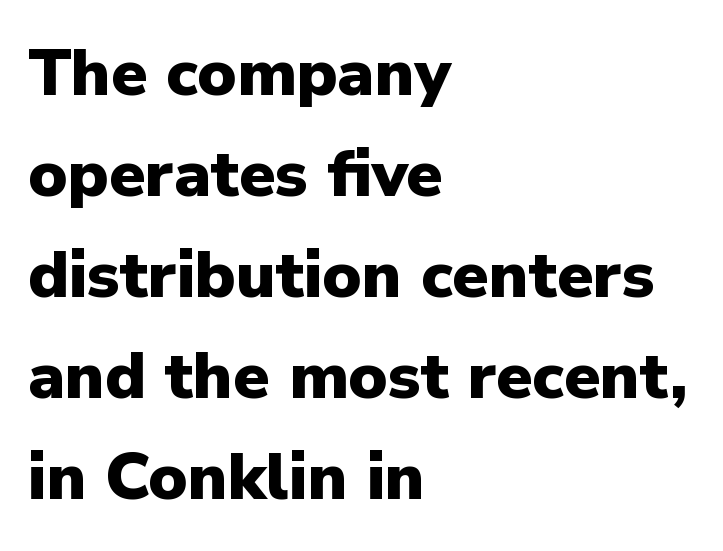
The image shows 66 px heavy sans-serif type, upright; set left-aligned, normal line spacing (1.53x), normal letter spacing, not underlined; low stroke contrast and a medium x-height.
